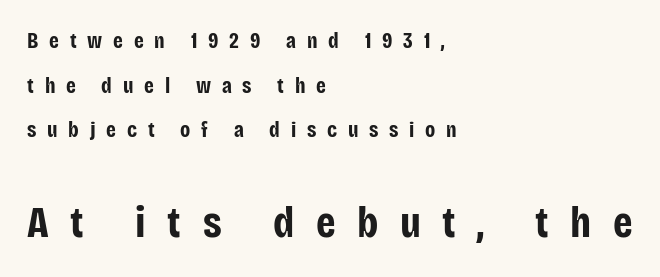
Q: Is the text bold? A: Yes.
Q: Is the text italic (slanted)? A: No, it is upright.
Q: Is the typeface a serif or a sans-serif typeface? A: Sans-serif.
Q: Is the text underlined? A: No.
Q: How is the paragraph aligned? A: Left-aligned.
Q: Is the spacing between letters normal or unusually wide? A: Unusually wide.
Q: Is the spacing between lines tight, normal or loose? A: Loose.
Q: Which block of text is set in a larger size, the first (top) or the second (bottom)? A: The second (bottom) one.
Q: Width (condensed, normal, or wide)? A: Condensed.
Q: Stroke contrast? A: Low.
Q: x-height? A: Large.
Q: Monospaced? A: No.
